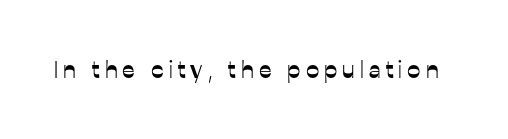
Q: Is the text italic (slanted)? A: No, it is upright.
Q: Is the text underlined? A: No.
Q: Is the spacing between letters normal or unusually wide? A: Unusually wide.
